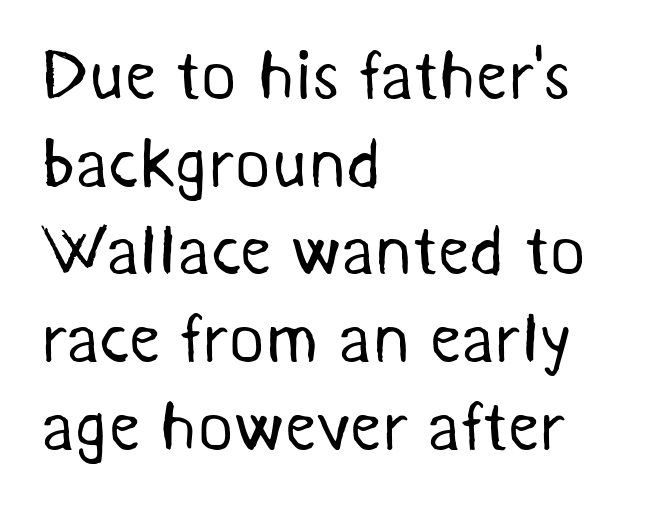
The image shows 69 px regular-weight sans-serif type; set left-aligned, normal line spacing (1.27x), normal letter spacing, not underlined; medium stroke contrast and a medium x-height.
